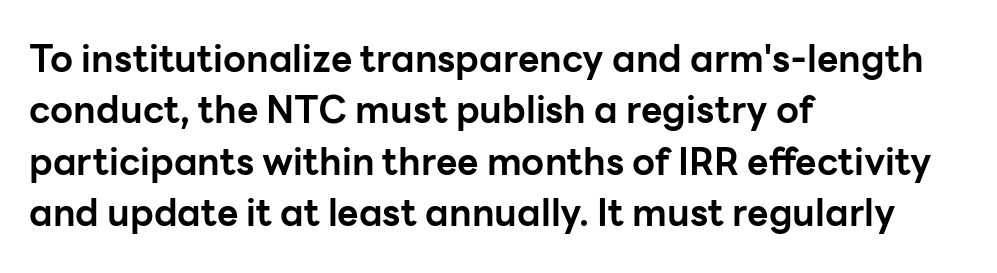
{"serif": "no", "italic": "no", "bold": "yes", "weight": "bold", "width": "normal", "stroke_contrast": "low", "x_height": "medium", "monospaced": "no", "underline": "no", "align": "left", "line_spacing": "normal", "line_spacing_ratio": 1.39, "letter_spacing": "normal", "letter_spacing_em": 0.0, "glyph_px": 37}
